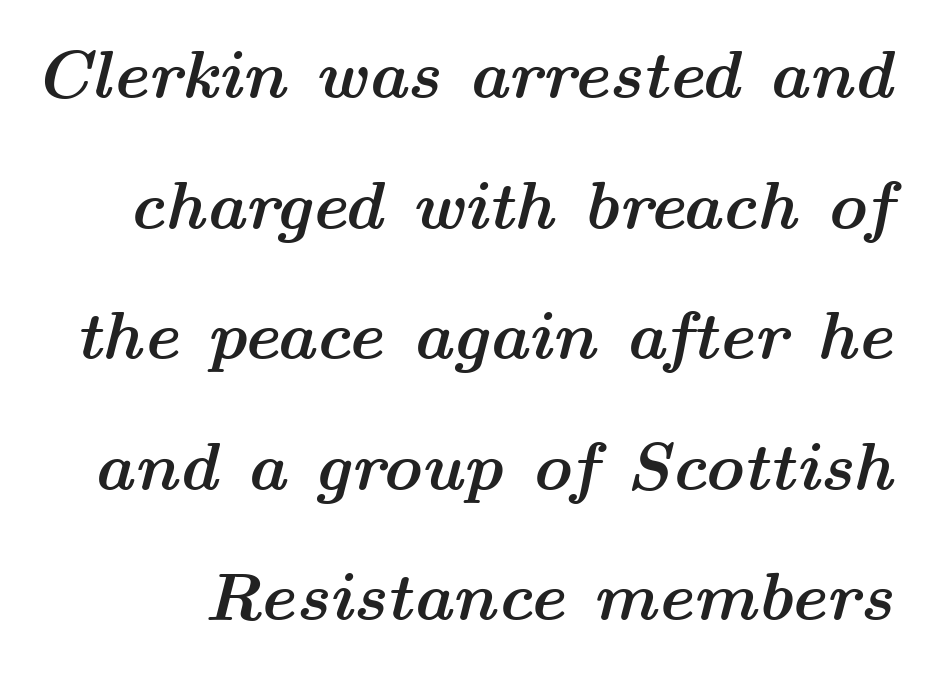
The image shows 68 px semibold, wide type, italic (leaning right); set loose line spacing (1.92x), normal letter spacing, not underlined; medium stroke contrast and a medium x-height.
